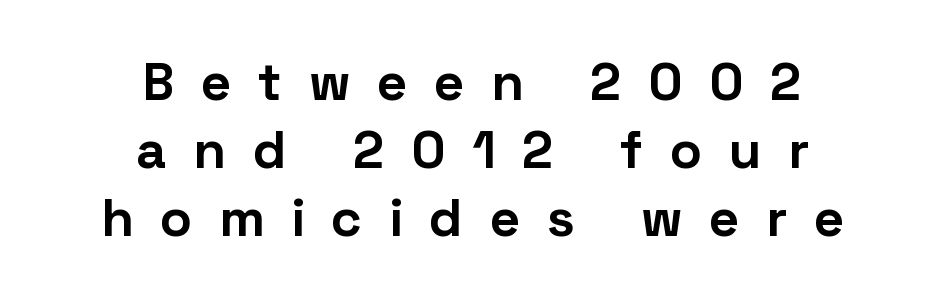
The text block is weighted toward neither margin, spreading evenly from the middle. The lettering holds an erect, upright posture throughout. Nothing sits at the stroke ends, so this counts as sans-serif. Looks like regular typesetting: each glyph gets only the width it needs.
